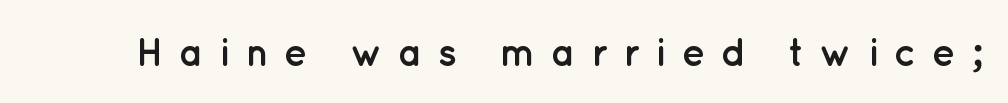
A typesetter would call this heavily tracked-out type. I'd call this a sans setting — the letters go barefoot. Bold? Absolutely — the strokes are thick and heavy. No italicization has been applied; the sample stays upright. Think of a printed novel: that variable character pitch is what you see here. The specimen omits any rule beneath the text block's lines.
